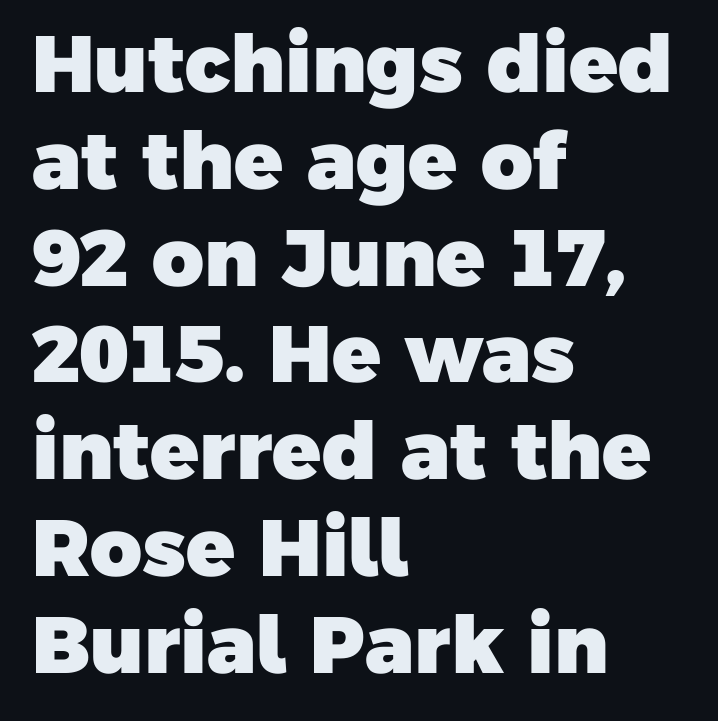
The image shows 80 px heavy sans-serif type; set left-aligned, line spacing 1.21x, normal letter spacing, not underlined; low stroke contrast and a medium x-height.
